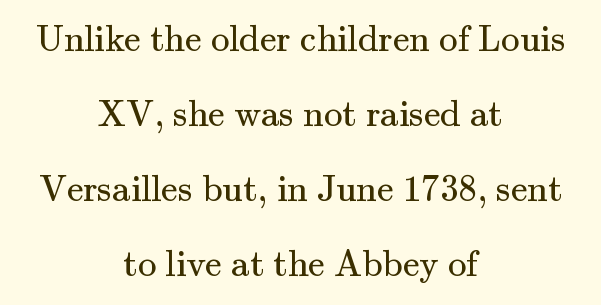
Q: Is the text bold? A: No.
Q: Is the text italic (slanted)? A: No, it is upright.
Q: Is the typeface a serif or a sans-serif typeface? A: Serif.
Q: Is the text underlined? A: No.
Q: How is the paragraph aligned? A: Centered.
Q: Is the spacing between letters normal or unusually wide? A: Normal.
Q: Is the spacing between lines tight, normal or loose? A: Loose.
Q: Width (condensed, normal, or wide)? A: Normal.
Q: Stroke contrast? A: Medium.
Q: x-height? A: Small.
Q: Monospaced? A: No.
